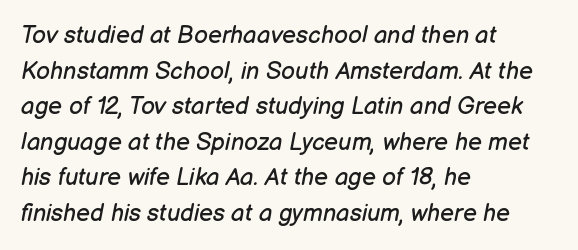
Q: Is the text bold? A: No.
Q: Is the text italic (slanted)? A: Yes, it leans right by about 12 degrees.
Q: Is the text underlined? A: No.
Q: How is the paragraph aligned? A: Left-aligned.
Q: Is the spacing between letters normal or unusually wide? A: Normal.
Q: Is the spacing between lines tight, normal or loose? A: Normal.
